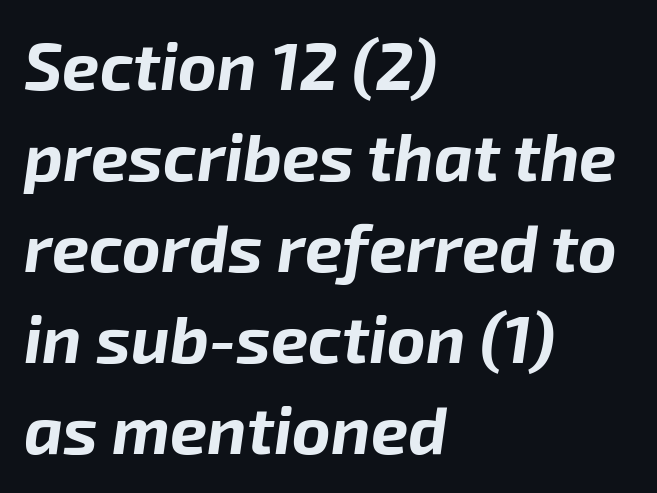
The tracking reads as untouched default to a designer's eye. The rows are spaced the way most documents space them. The lettering tilts uniformly, giving the passage an italic look. The string is rendered with underlining switched off. Looks like regular typesetting: each glyph gets only the width it needs. Horizontally, the lines are justified to the leading edge only.
